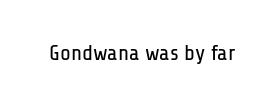
The image shows 22 px text type, upright; set normal letter spacing, not underlined.
